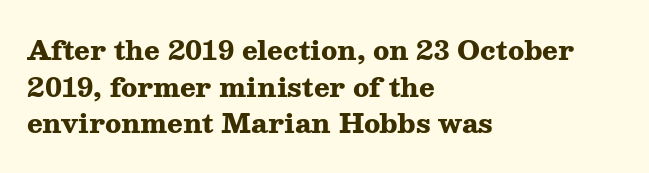
Q: Is the text bold? A: Yes.
Q: Is the text italic (slanted)? A: No, it is upright.
Q: Is the text underlined? A: No.
Q: How is the paragraph aligned? A: Left-aligned.
Q: Is the spacing between letters normal or unusually wide? A: Normal.
Q: Is the spacing between lines tight, normal or loose? A: Normal.
